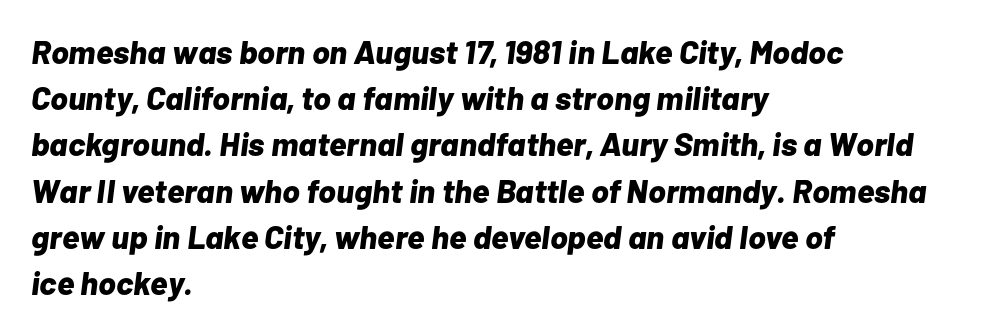
The foot of each line stays bare and open. Note the varied advance widths — an 'i' is clearly narrower than an 'm'. Between one letter and the next there's only the usual sliver of space. The characters look thick and weighty, a clear bold. Compared with ordinary roman type, these characters are visibly tilted.
